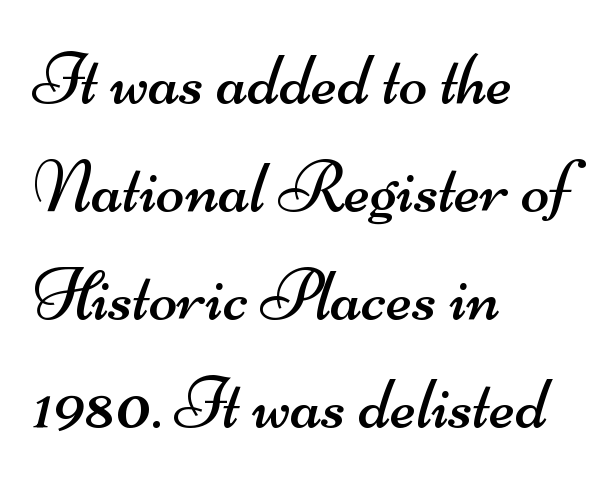
The image shows 75 px regular-weight, wide sans-serif type; set left-aligned, normal line spacing (1.44x), normal letter spacing, not underlined; medium stroke contrast and a small x-height.
